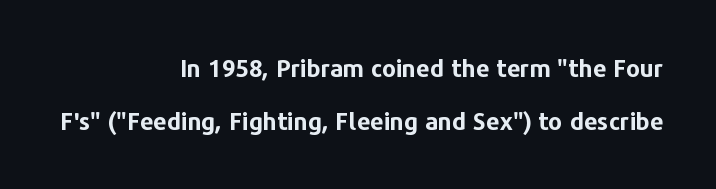
Q: Is the text bold? A: Yes.
Q: Is the text italic (slanted)? A: No, it is upright.
Q: Is the text underlined? A: No.
Q: How is the paragraph aligned? A: Right-aligned.
Q: Is the spacing between letters normal or unusually wide? A: Normal.
Q: Is the spacing between lines tight, normal or loose? A: Loose.
